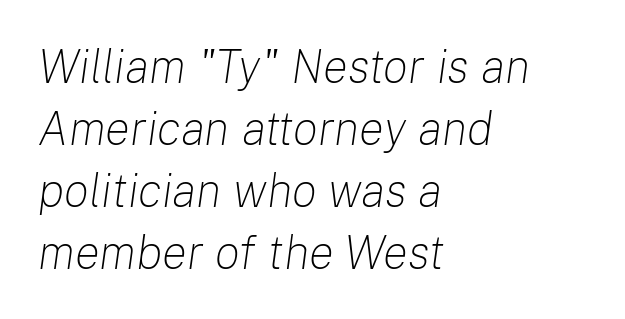
No word sits above an underline. The line-height multiplier appears to be the usual default. Is the type slanted? Yes — the strokes lean at a clear angle. Stroke mass is kept to a normal reading level or below. The passage is arranged the way most books set body copy — flush left. Nobody touched the tracking dial on this one.
